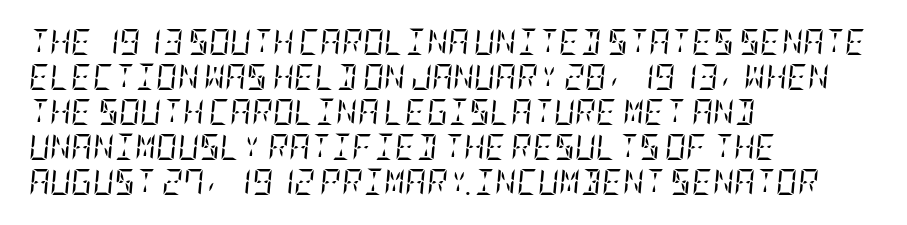
Honestly, the row spacing looks completely unremarkable. Looking at the ascenders, they clearly lean. This sample uses plain, unmodified letter spacing. Nothing heavy about these letters — not bold at all.
